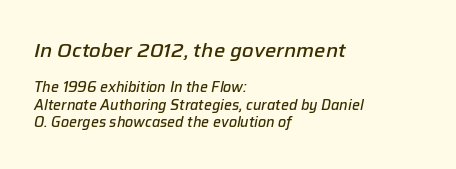
Q: Is the text bold? A: Semi-bold.
Q: Is the text italic (slanted)? A: Yes, it leans right by about 12 degrees.
Q: Is the text underlined? A: No.
Q: How is the paragraph aligned? A: Left-aligned.
Q: Is the spacing between letters normal or unusually wide? A: Normal.
Q: Is the spacing between lines tight, normal or loose? A: Normal.
Q: Which block of text is set in a larger size, the first (top) or the second (bottom)? A: The first (top) one.
